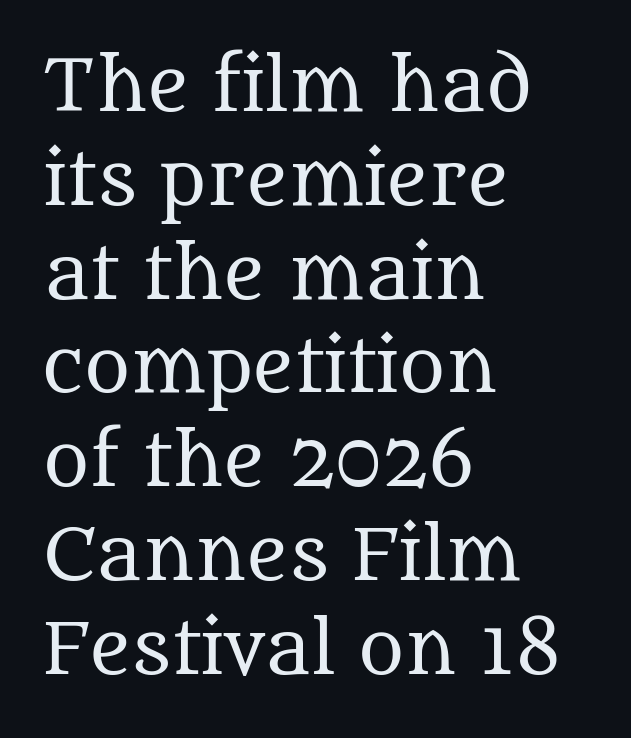
The image shows 70 px regular-weight serif type, upright; set left-aligned, normal line spacing (1.34x), normal letter spacing, not underlined; medium stroke contrast and a large x-height.
